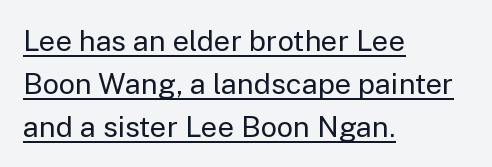
Q: Is the text bold? A: No.
Q: Is the text italic (slanted)? A: No, it is upright.
Q: Is the typeface a serif or a sans-serif typeface? A: Sans-serif.
Q: Is the text underlined? A: Yes.
Q: How is the paragraph aligned? A: Left-aligned.
Q: Is the spacing between letters normal or unusually wide? A: Normal.
Q: Is the spacing between lines tight, normal or loose? A: Normal.
Q: Width (condensed, normal, or wide)? A: Normal.
Q: Stroke contrast? A: Low.
Q: x-height? A: Medium.
Q: Monospaced? A: No.
